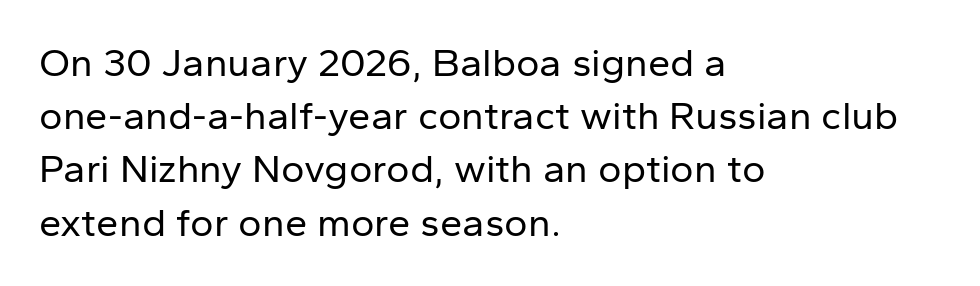
The image shows 40 px regular-weight sans-serif type, upright; set left-aligned, normal line spacing (1.33x), normal letter spacing, not underlined; low stroke contrast and a medium x-height.
